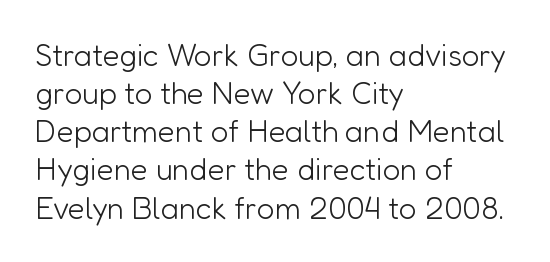
The image shows 31 px light sans-serif type, upright; set left-aligned, line spacing 1.23x, normal letter spacing, not underlined; low stroke contrast and a medium x-height.
